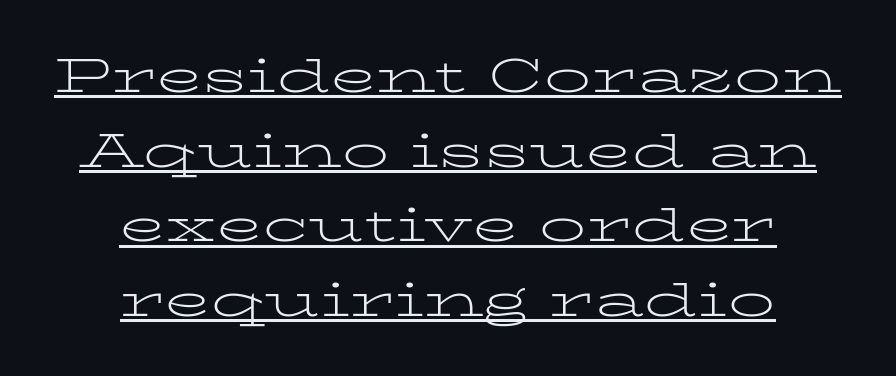
{"serif": "yes", "italic": "no", "bold": "no", "weight": "light", "width": "wide", "stroke_contrast": "low", "x_height": "medium", "monospaced": "no", "underline": "yes", "align": "center", "line_spacing": "normal", "line_spacing_ratio": 1.59, "letter_spacing": "normal", "letter_spacing_em": 0.0, "glyph_px": 47}
